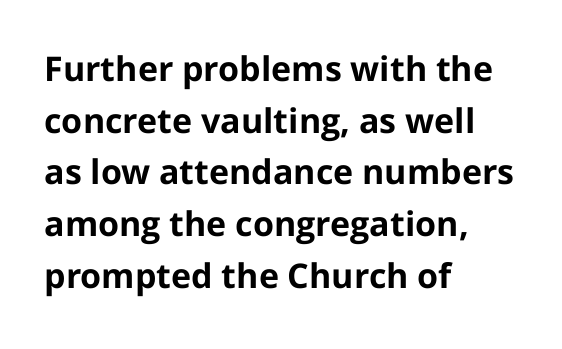
Vertical strokes here are truly vertical. The space beneath each line is pristine and unruled. Leading matches the norm, producing a regular column. The compositor pushed each line to the left boundary.
